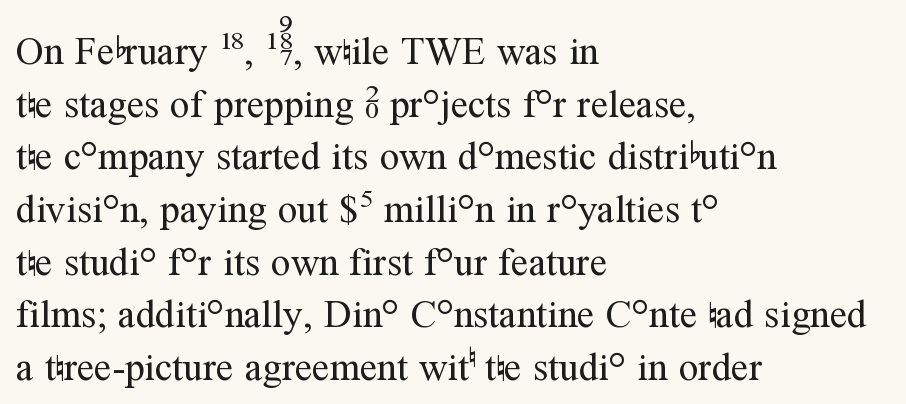
The image shows 39 px regular-weight serif type, upright; set left-aligned, normal line spacing (1.35x), normal letter spacing, not underlined; medium stroke contrast and a medium x-height.
